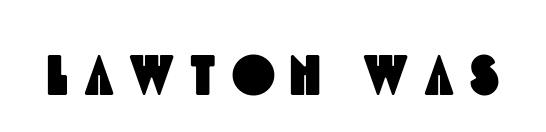
Each letter keeps its own natural width here, so spacing adapts to shape. The type is letterspaced generously, with wide tracking. Any mark beneath the type? The region is blank. Nope, no serifs anywhere on these letters.
